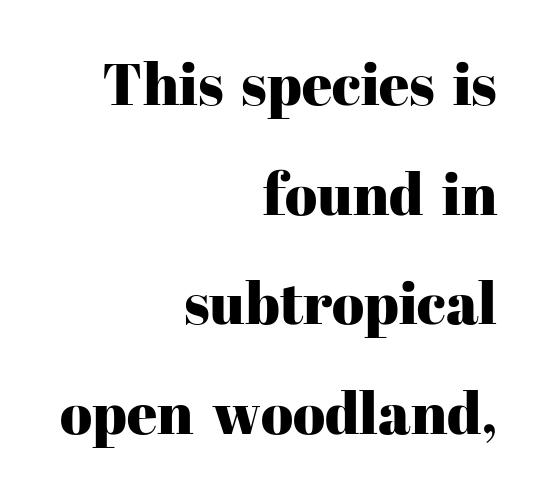
You could call the tracking neutral — neither tight nor loose. Horizontal alignment here is rightward, an uncommon choice for prose. The font's upright variant was chosen for this text. Are there feet on the stems? There are — it's a serif. Character widths vary here, with narrow letters taking less room than wide ones.
